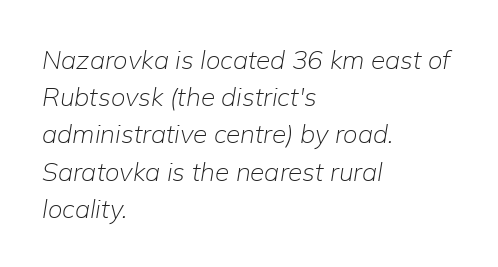
Q: Is the text bold? A: No.
Q: Is the text italic (slanted)? A: Yes, it leans right by about 9 degrees.
Q: Is the text underlined? A: No.
Q: How is the paragraph aligned? A: Left-aligned.
Q: Is the spacing between letters normal or unusually wide? A: Normal.
Q: Is the spacing between lines tight, normal or loose? A: Normal.
